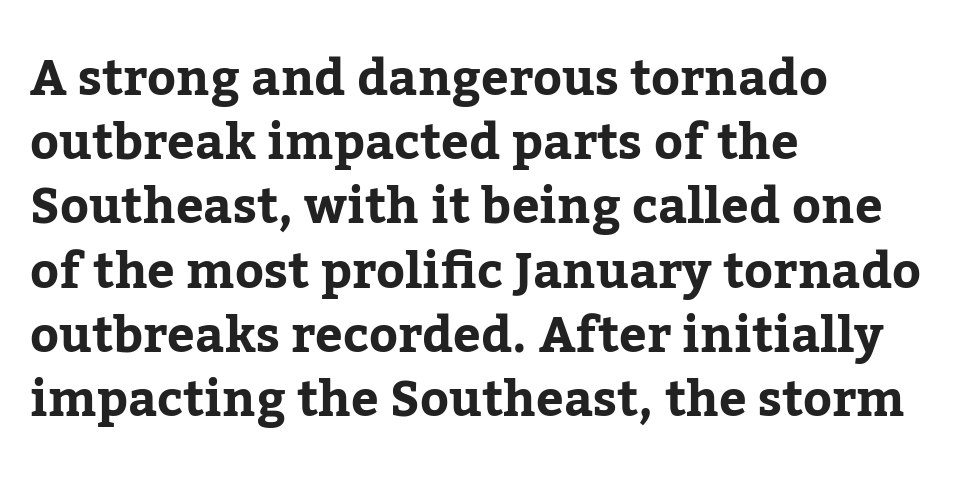
The image shows 49 px bold serif type, upright; set left-aligned, normal line spacing (1.31x), normal letter spacing, not underlined; low stroke contrast and a medium x-height.
